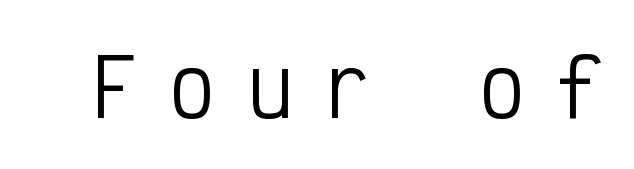
{"serif": "no", "italic": "no", "bold": "no", "weight": "regular", "width": "condensed", "stroke_contrast": "low", "x_height": "medium", "monospaced": "yes", "underline": "no", "letter_spacing": "wide", "letter_spacing_em": 0.38, "glyph_px": 79}
